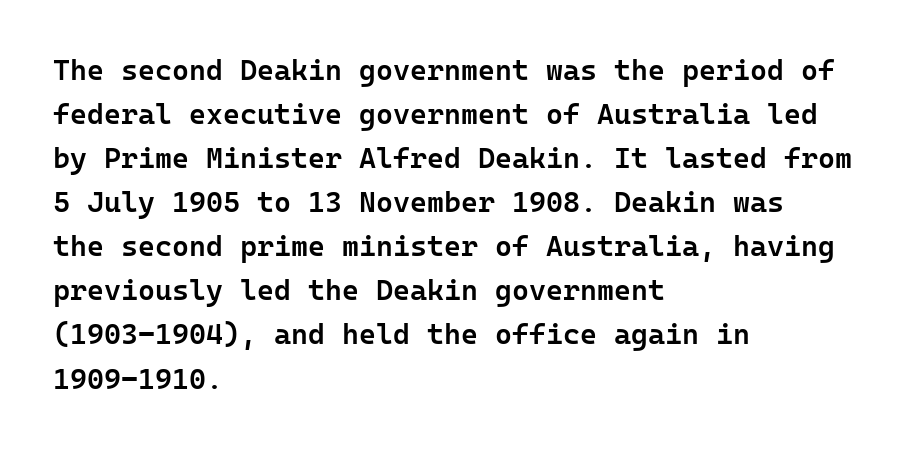
The image shows 29 px semibold sans-serif type, upright; set left-aligned, normal line spacing (1.52x), normal letter spacing, not underlined; low stroke contrast and a medium x-height.
